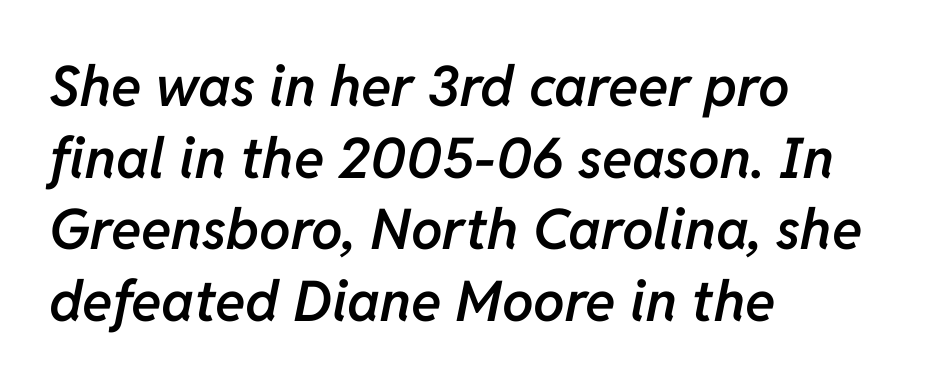
Q: Is the text bold? A: Semi-bold.
Q: Is the text italic (slanted)? A: Yes, it leans right by about 11 degrees.
Q: Is the text underlined? A: No.
Q: How is the paragraph aligned? A: Left-aligned.
Q: Is the spacing between letters normal or unusually wide? A: Normal.
Q: Is the spacing between lines tight, normal or loose? A: Normal.
Q: Width (condensed, normal, or wide)? A: Normal.
Q: Stroke contrast? A: Low.
Q: x-height? A: Medium.
Q: Monospaced? A: No.
